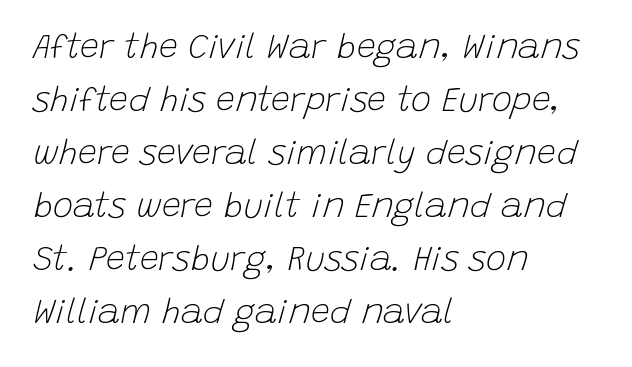
{"italic": "yes", "lean": "right", "slant_degrees": 15, "bold": "no", "weight": "light", "width": "normal", "stroke_contrast": "low", "x_height": "large", "monospaced": "no", "underline": "no", "align": "left", "line_spacing": "normal", "line_spacing_ratio": 1.56, "letter_spacing": "normal", "letter_spacing_em": 0.0, "glyph_px": 34}
